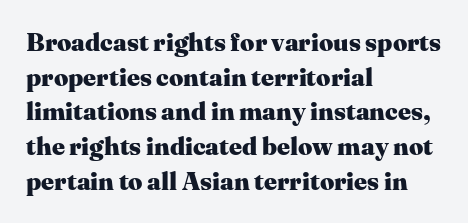
Q: Is the text bold? A: Yes.
Q: Is the text italic (slanted)? A: No, it is upright.
Q: Is the text underlined? A: No.
Q: How is the paragraph aligned? A: Left-aligned.
Q: Is the spacing between letters normal or unusually wide? A: Normal.
Q: Is the spacing between lines tight, normal or loose? A: Normal.
